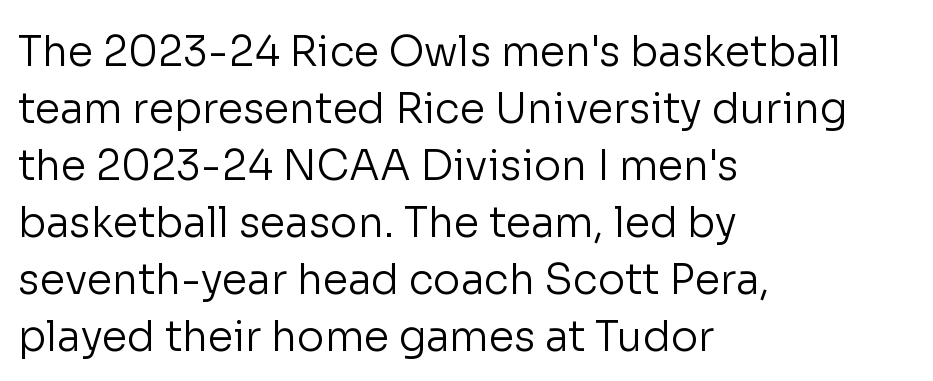
{"serif": "no", "italic": "no", "bold": "no", "weight": "regular", "width": "normal", "stroke_contrast": "low", "x_height": "medium", "monospaced": "no", "underline": "no", "align": "left", "line_spacing": "normal", "line_spacing_ratio": 1.39, "letter_spacing": "normal", "letter_spacing_em": 0.0, "glyph_px": 41}
